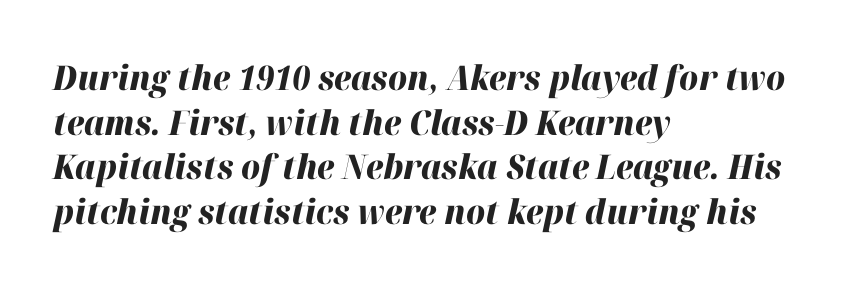
{"italic": "yes", "lean": "right", "slant_degrees": 12, "bold": "yes", "weight": "heavy", "width": "normal", "stroke_contrast": "high", "x_height": "medium", "monospaced": "no", "underline": "no", "align": "left", "line_spacing": "normal", "line_spacing_ratio": 1.31, "letter_spacing": "normal", "letter_spacing_em": 0.0, "glyph_px": 34}
